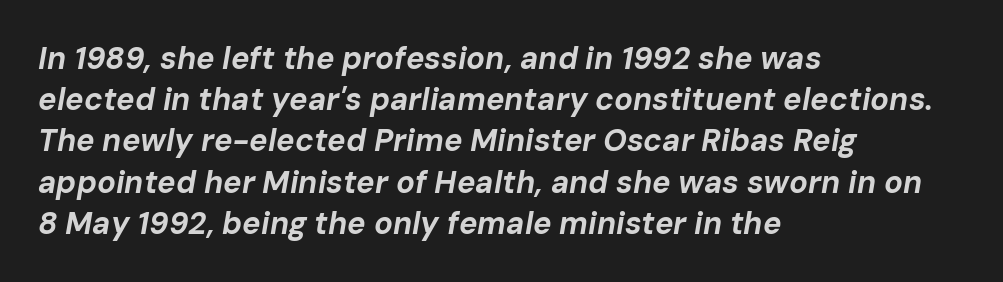
{"italic": "yes", "lean": "right", "slant_degrees": 10, "bold": "yes", "weight": "bold", "width": "normal", "stroke_contrast": "low", "x_height": "medium", "monospaced": "no", "underline": "no", "align": "left", "line_spacing": "normal", "line_spacing_ratio": 1.33, "letter_spacing": "normal", "letter_spacing_em": 0.0, "glyph_px": 31}
